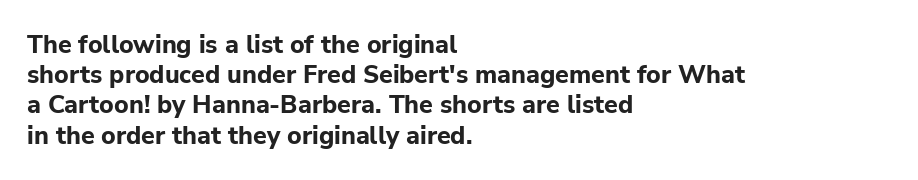
The passage shown is emphatically bold. The space directly below the letters is spotless. Tracking here is standard; glyphs follow each other at the usual distance. Where is the straight margin? On the left.
